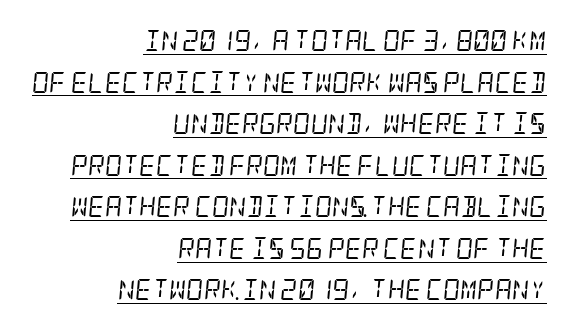
The weight tops out at a normal text grade. Each line ends at the same right margin while the left side varies. One glance says open: line gaps are wider than usual. What decoration does the sample have? An underline.
